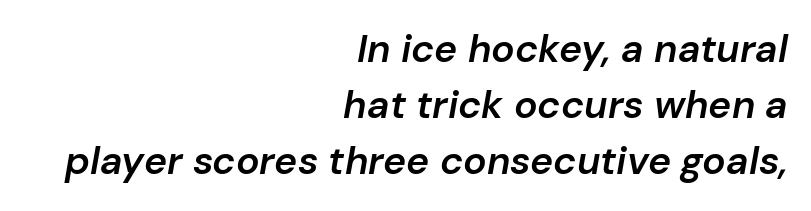
The image shows 39 px semibold type, italic (leaning right); set right-aligned, normal line spacing (1.44x), normal letter spacing, not underlined; low stroke contrast and a medium x-height.
